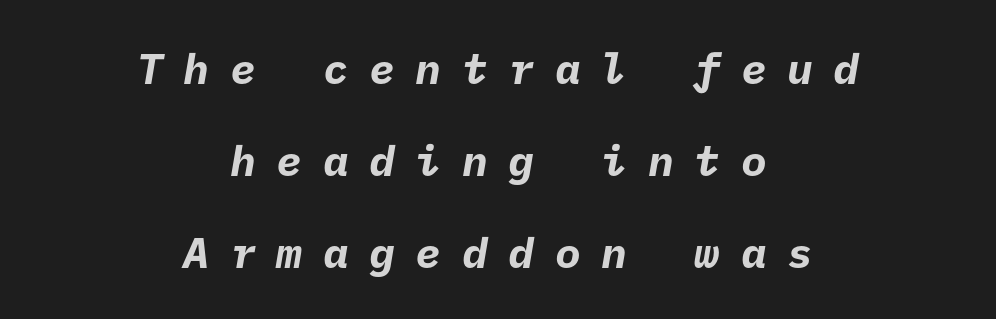
Q: Is the text bold? A: Yes.
Q: Is the typeface a serif or a sans-serif typeface? A: Sans-serif.
Q: Is the text underlined? A: No.
Q: How is the paragraph aligned? A: Centered.
Q: Is the spacing between letters normal or unusually wide? A: Unusually wide.
Q: Is the spacing between lines tight, normal or loose? A: Loose.
Q: Width (condensed, normal, or wide)? A: Normal.
Q: Stroke contrast? A: Low.
Q: x-height? A: Medium.
